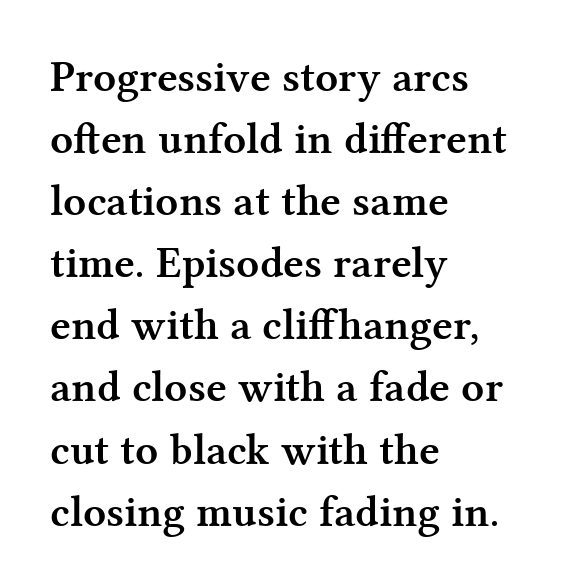
The image shows 45 px semibold serif type, upright; set left-aligned, normal line spacing (1.38x), normal letter spacing, not underlined; medium stroke contrast and a medium x-height.
